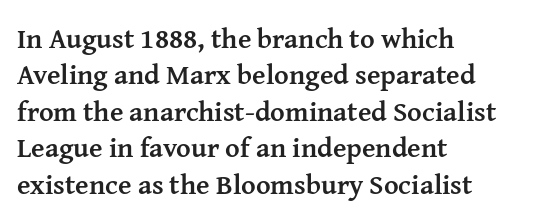
The image shows 28 px semibold serif type, upright; set left-aligned, normal line spacing (1.3x), normal letter spacing, not underlined; medium stroke contrast and a medium x-height.
